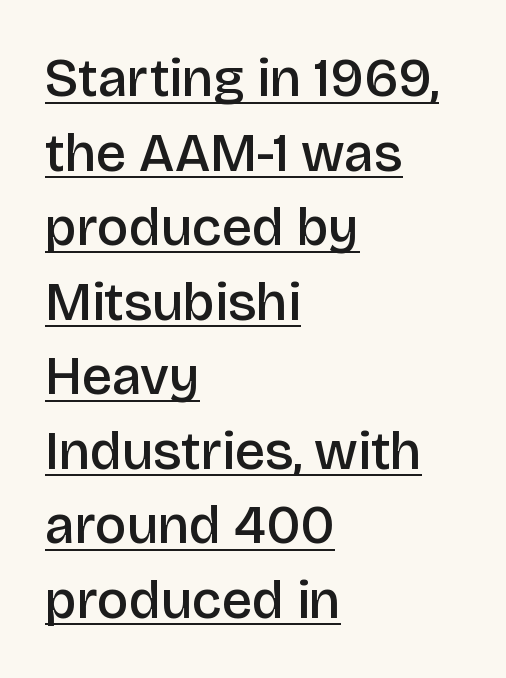
Q: Is the text bold? A: Semi-bold.
Q: Is the text italic (slanted)? A: No, it is upright.
Q: Is the typeface a serif or a sans-serif typeface? A: Sans-serif.
Q: Is the text underlined? A: Yes.
Q: How is the paragraph aligned? A: Left-aligned.
Q: Is the spacing between letters normal or unusually wide? A: Normal.
Q: Is the spacing between lines tight, normal or loose? A: Normal.
Q: Width (condensed, normal, or wide)? A: Normal.
Q: Stroke contrast? A: Low.
Q: x-height? A: Large.
Q: Monospaced? A: No.
